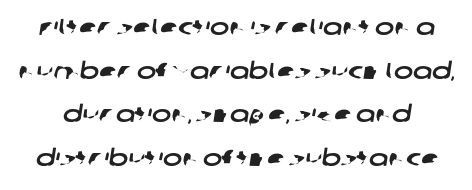
The image shows 23 px text type; set loose line spacing (1.9x), normal letter spacing, not underlined.
